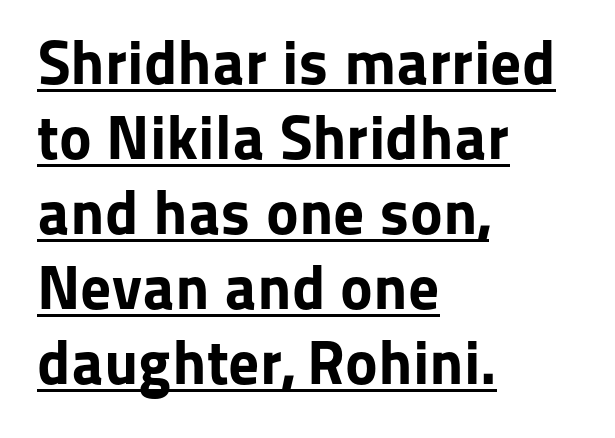
This rendering employs a face without finishing strokes, i.e., a sans-serif. Plenty of ink on the page — the face is bold. Rendered with straight, roman letterforms. The face used here is proportionally spaced, like ordinary book or web type. The text block is weighted toward the left margin, trailing off unevenly rightward. Underlining? Definitely there.
